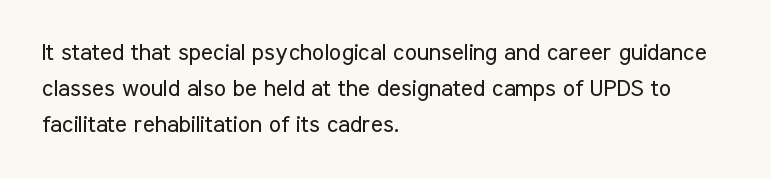
{"italic": "no", "bold": "no", "underline": "no", "align": "left", "line_spacing": "normal", "line_spacing_ratio": 1.57, "letter_spacing": "normal", "letter_spacing_em": 0.0, "glyph_px": 23}
